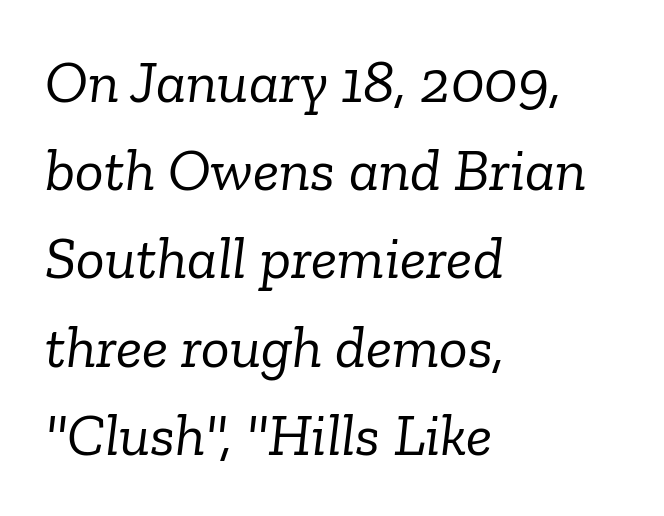
{"serif": "yes", "italic": "yes", "lean": "right", "slant_degrees": 6, "bold": "no", "weight": "light", "width": "normal", "stroke_contrast": "low", "x_height": "medium", "monospaced": "no", "underline": "no", "align": "left", "line_spacing": "normal", "line_spacing_ratio": 1.47, "letter_spacing": "normal", "letter_spacing_em": 0.0, "glyph_px": 60}
